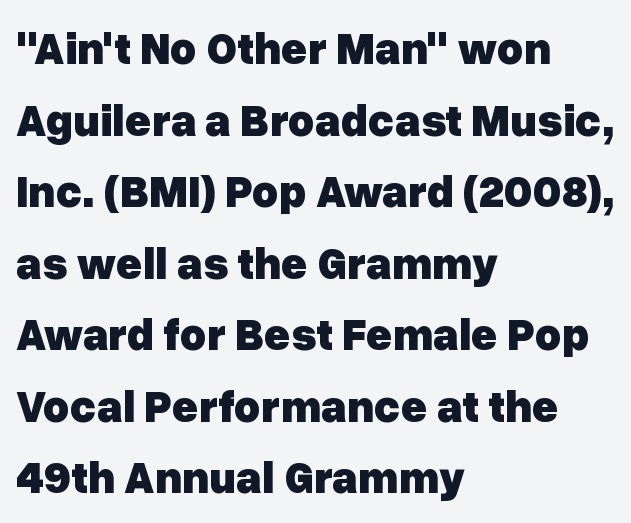
Observe the ordinary spacing: letters are neighbours, not strangers. Spacing verdict: proportional, widths tailored to each character. To sum up the face: it is a sans, with no serifs. One-word summary of the alignment: left. Upright lettering throughout.
